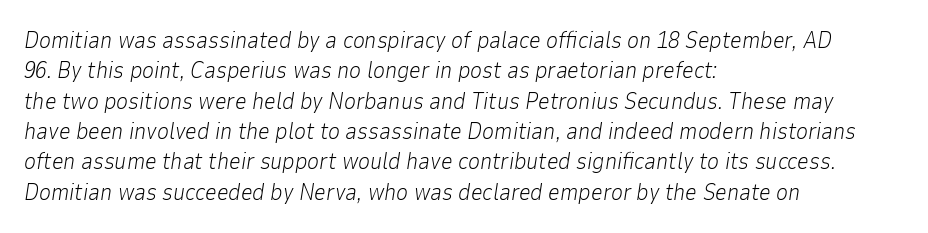
A quiet, ordinary-to-light weight characterises the typeface. The lines are quadded left. Evenly set lines give the paragraph a standard silhouette. Quick note: italic. The foot of each line stays bare and open.
